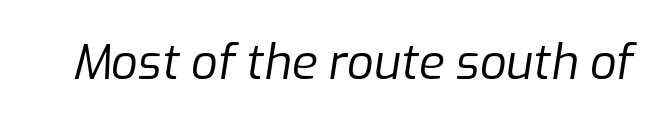
Emphasis-style slanted type is in use. These lines are rendered in a variable-pitch font. How are the letters spaced? Ordinarily, with no added tracking. The strip under each line holds only bare page.
